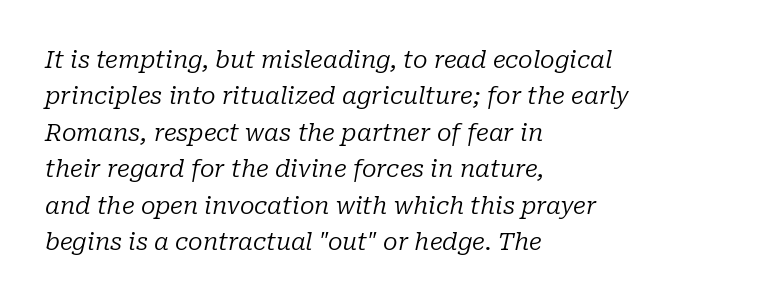
The image shows 24 px text type, italic (leaning right); set left-aligned, normal line spacing (1.52x), normal letter spacing, not underlined.
